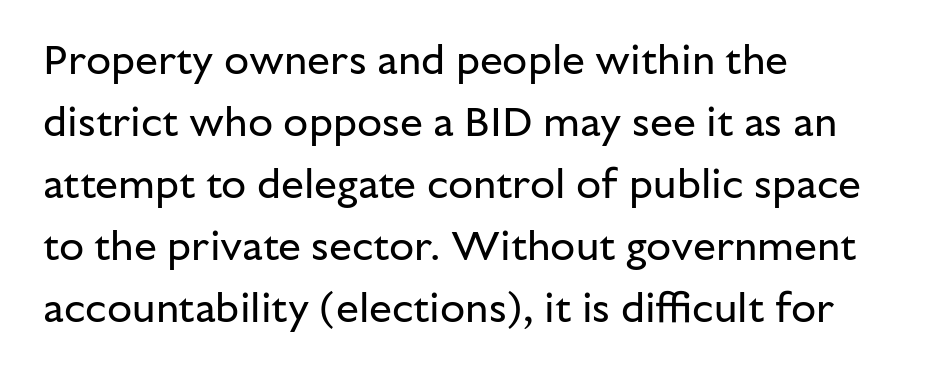
Q: Is the text bold? A: No.
Q: Is the text italic (slanted)? A: No, it is upright.
Q: Is the typeface a serif or a sans-serif typeface? A: Sans-serif.
Q: Is the text underlined? A: No.
Q: How is the paragraph aligned? A: Left-aligned.
Q: Is the spacing between letters normal or unusually wide? A: Normal.
Q: Is the spacing between lines tight, normal or loose? A: Normal.
Q: Width (condensed, normal, or wide)? A: Normal.
Q: Stroke contrast? A: Low.
Q: x-height? A: Medium.
Q: Monospaced? A: No.
